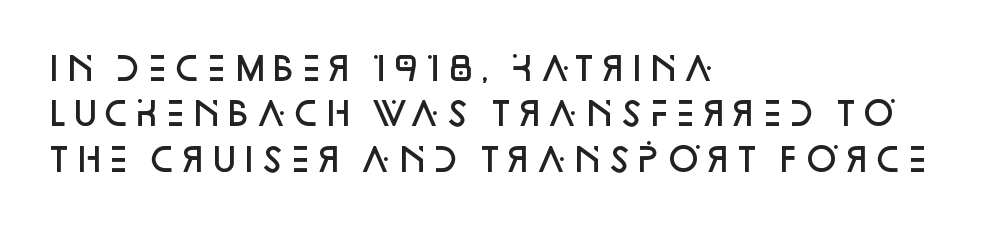
The image shows 32 px semibold sans-serif type, upright; set left-aligned, normal line spacing (1.42x), normal letter spacing, not underlined; low stroke contrast and a large x-height.
